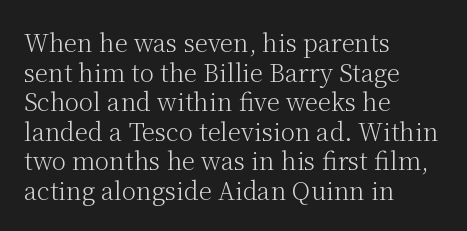
Words appear dense and cohesive because spacing is normal. Stem width sits at or under what a default text font uses. Honestly, there is no underline to notice here at all. The lettering stays uniformly vertical, giving the passage a roman look.
